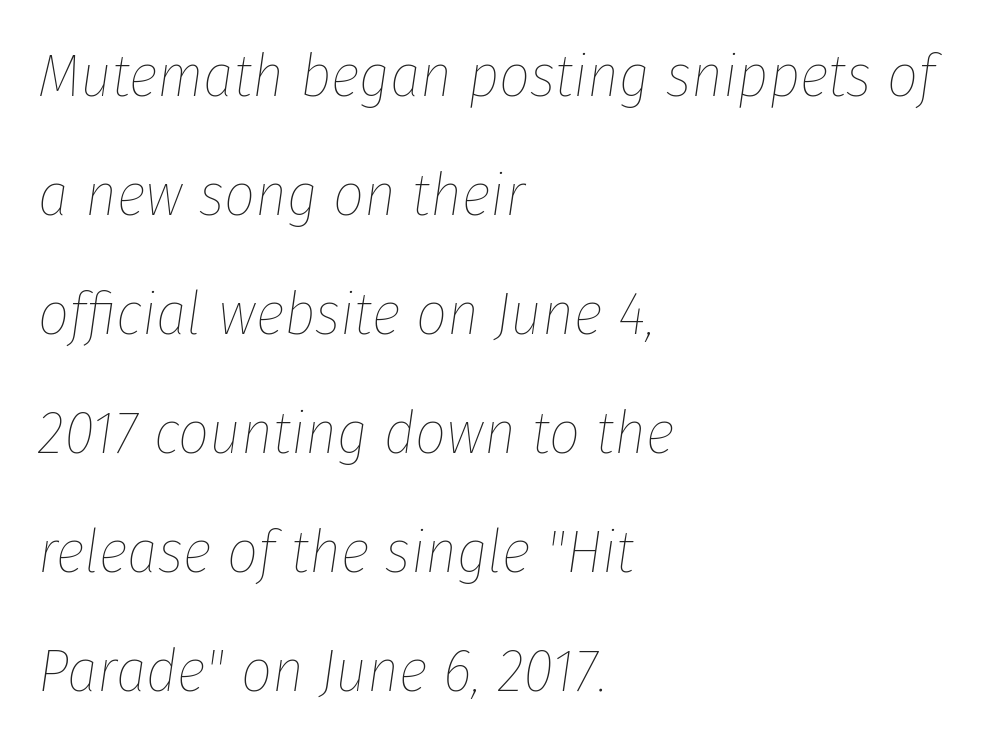
{"italic": "yes", "lean": "right", "slant_degrees": 8, "bold": "no", "weight": "thin", "width": "condensed", "stroke_contrast": "low", "x_height": "medium", "monospaced": "no", "underline": "no", "align": "left", "line_spacing": "loose", "line_spacing_ratio": 1.95, "letter_spacing": "normal", "letter_spacing_em": 0.0, "glyph_px": 61}
